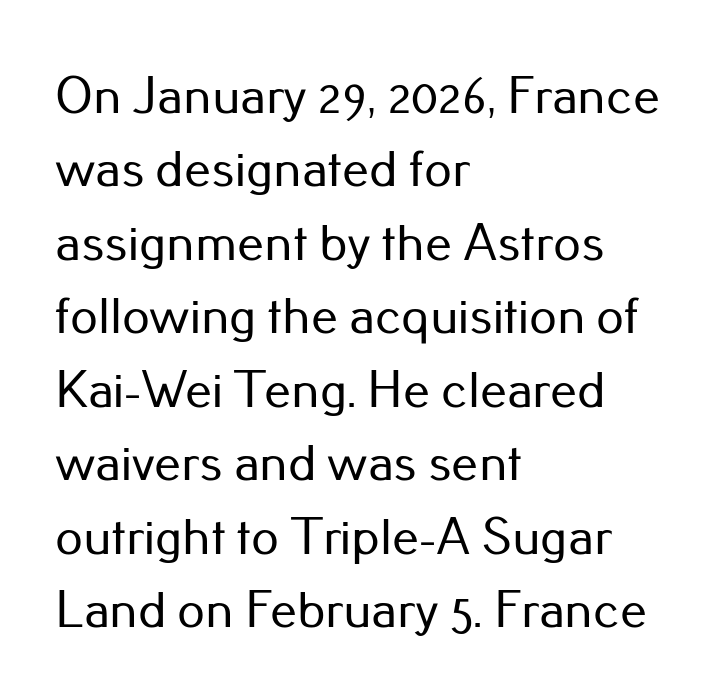
Q: Is the text italic (slanted)? A: No, it is upright.
Q: Is the typeface a serif or a sans-serif typeface? A: Sans-serif.
Q: Is the text underlined? A: No.
Q: How is the paragraph aligned? A: Left-aligned.
Q: Is the spacing between letters normal or unusually wide? A: Normal.
Q: Is the spacing between lines tight, normal or loose? A: Normal.
Q: Width (condensed, normal, or wide)? A: Normal.
Q: Stroke contrast? A: Low.
Q: x-height? A: Small.
Q: Monospaced? A: No.
